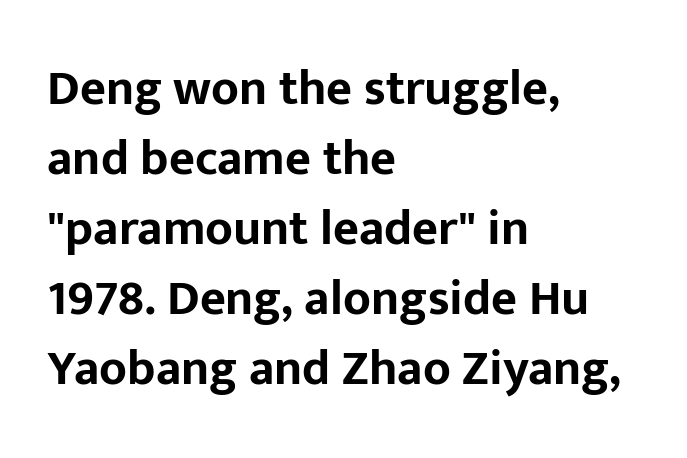
The passage shown is typed in a proportional face where columns would drift. The rendering uses a moderate line-height, typical for paragraphs. Stroke thickness is high; the sample reads as a true bold. Upright lettering throughout. The letters carry no serifs — their stems end cleanly without finishing strokes. Teacher's note: observe the even left margin — that is flush-left alignment.
